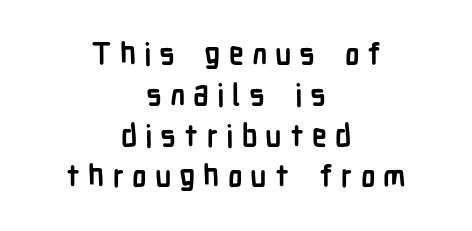
The image shows 30 px semibold, condensed sans-serif type, upright; set centered, normal line spacing (1.36x), unusually wide letter spacing (+0.27 em), not underlined; low stroke contrast and a medium x-height.
